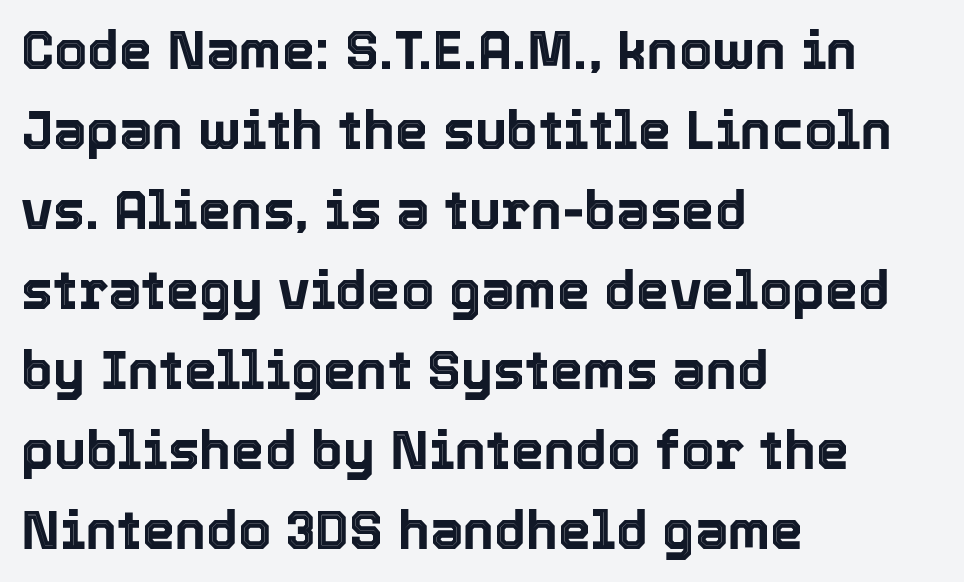
{"italic": "no", "width": "normal", "x_height": "medium", "monospaced": "no", "underline": "no", "align": "left", "line_spacing": "normal", "line_spacing_ratio": 1.51, "letter_spacing": "normal", "letter_spacing_em": 0.0, "glyph_px": 53}
